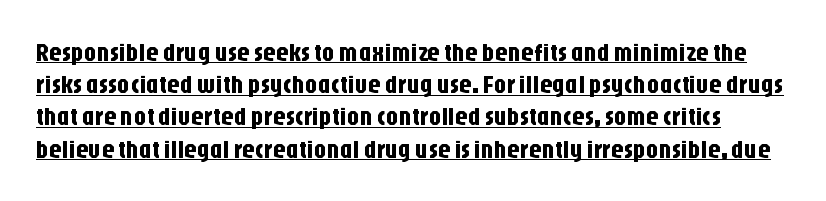
The image shows 25 px text type, upright; set normal line spacing (1.29x), normal letter spacing, underlined.
